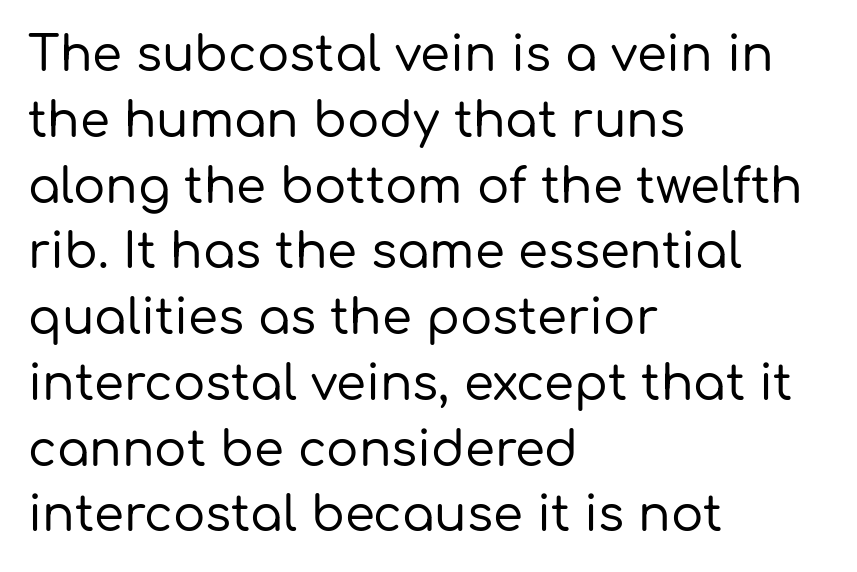
The image shows 48 px sans-serif type, upright; set left-aligned, normal line spacing (1.37x), normal letter spacing, not underlined; low stroke contrast and a medium x-height.
